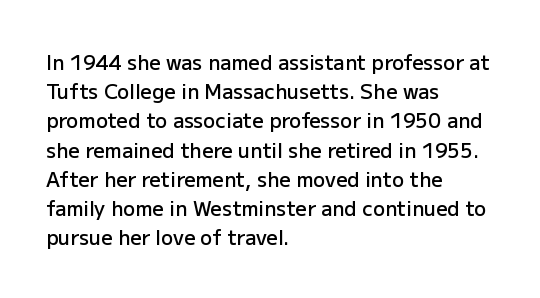
The image shows 20 px text type, upright; set left-aligned, normal line spacing (1.46x), normal letter spacing, not underlined.
